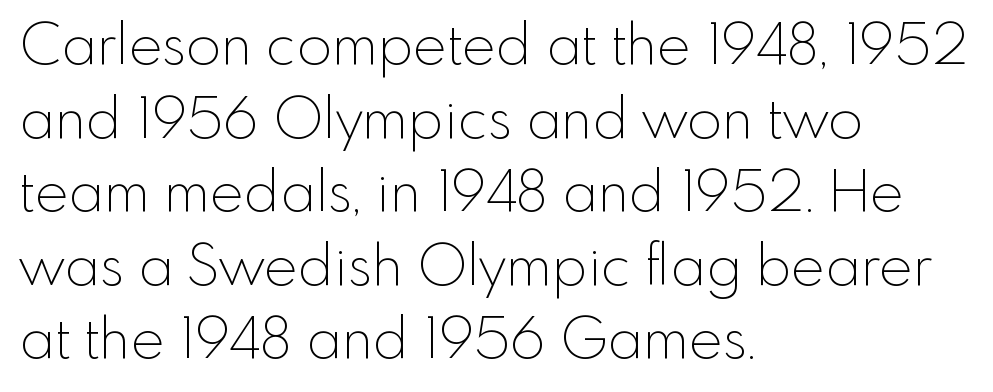
{"serif": "no", "italic": "no", "bold": "no", "weight": "thin", "width": "normal", "x_height": "small", "monospaced": "no", "underline": "no", "align": "left", "line_spacing": "normal", "line_spacing_ratio": 1.29, "letter_spacing": "normal", "letter_spacing_em": 0.0, "glyph_px": 57}
